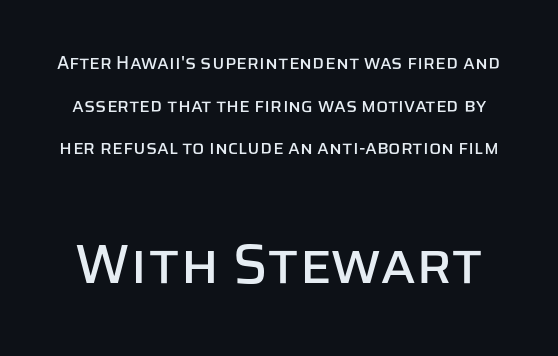
The area under the type is left untouched. Glyph-to-glyph distance matches everyday printed text. Italic? Not at all — the glyphs are vertical. Top chunk: small. Bottom chunk: large. The font family rendered here belongs to the sans-serif group. Does the leading feel generous? Absolutely, it's lavish.
